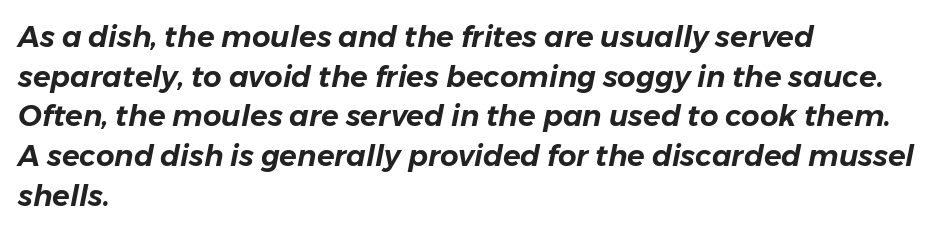
{"italic": "yes", "lean": "right", "slant_degrees": 11, "width": "normal", "stroke_contrast": "low", "x_height": "medium", "monospaced": "no", "underline": "no", "align": "left", "line_spacing": "normal", "line_spacing_ratio": 1.37, "letter_spacing": "normal", "letter_spacing_em": 0.0, "glyph_px": 29}
